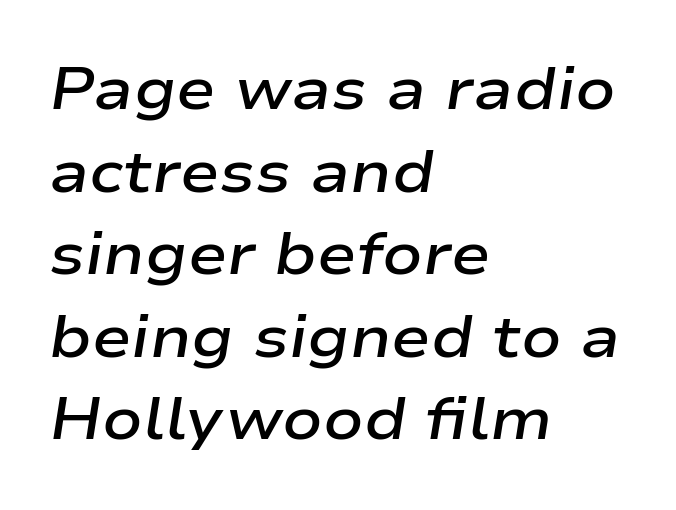
Q: Is the text bold? A: Semi-bold.
Q: Is the text italic (slanted)? A: Yes, it leans right by about 9 degrees.
Q: Is the text underlined? A: No.
Q: How is the paragraph aligned? A: Left-aligned.
Q: Is the spacing between letters normal or unusually wide? A: Normal.
Q: Is the spacing between lines tight, normal or loose? A: Normal.
Q: Width (condensed, normal, or wide)? A: Wide.
Q: Stroke contrast? A: Low.
Q: x-height? A: Medium.
Q: Monospaced? A: No.
